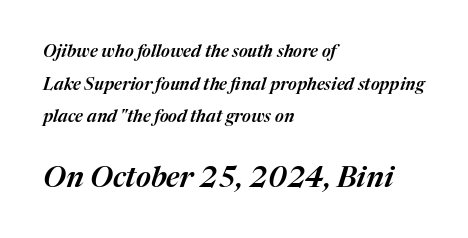
Is the lower block the larger one? Yes — the lower block carries the bigger type. The gaps between neighbouring characters are ordinary and unremarkable. Any mark beneath the type? The region is blank. Note the varied advance widths — an 'i' is clearly narrower than an 'm'.
